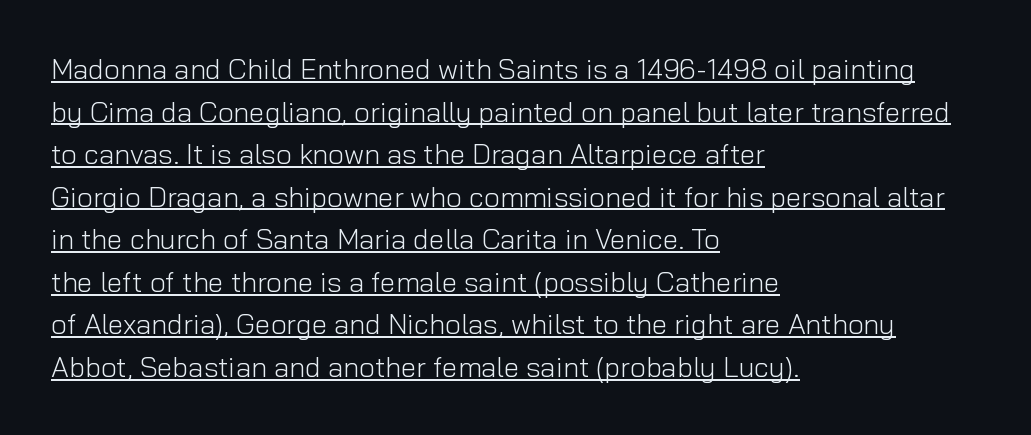
The image shows 28 px light sans-serif type, upright; set left-aligned, normal line spacing (1.52x), normal letter spacing, underlined; low stroke contrast and a medium x-height.
